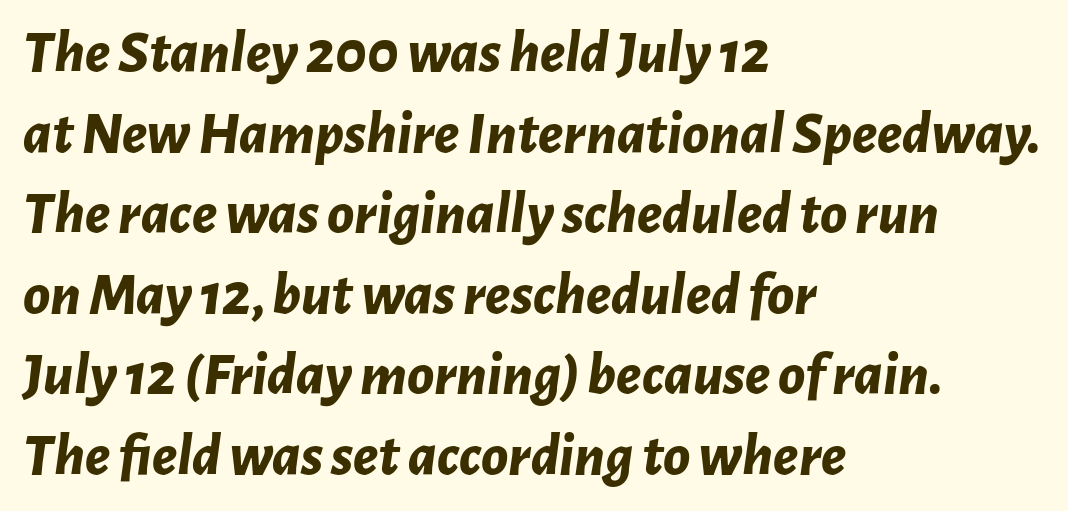
Q: Is the text bold? A: Yes.
Q: Is the text italic (slanted)? A: Yes, it leans right by about 7 degrees.
Q: Is the text underlined? A: No.
Q: How is the paragraph aligned? A: Left-aligned.
Q: Is the spacing between letters normal or unusually wide? A: Normal.
Q: Is the spacing between lines tight, normal or loose? A: Normal.
Q: Width (condensed, normal, or wide)? A: Normal.
Q: Stroke contrast? A: Low.
Q: x-height? A: Medium.
Q: Monospaced? A: No.
